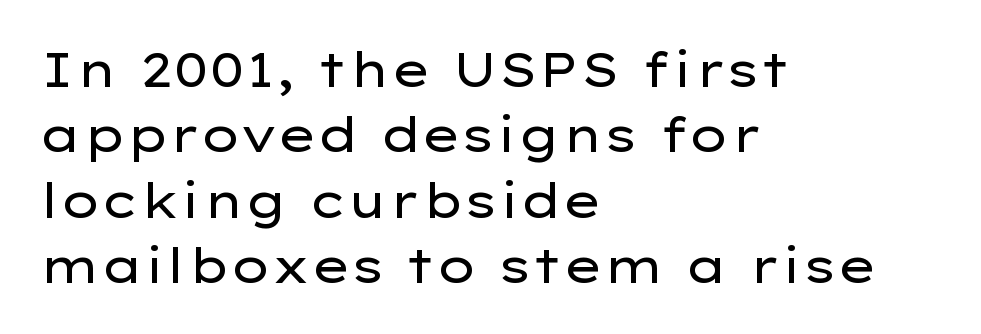
Q: Is the text bold? A: No.
Q: Is the text italic (slanted)? A: No, it is upright.
Q: Is the typeface a serif or a sans-serif typeface? A: Sans-serif.
Q: Is the text underlined? A: No.
Q: How is the paragraph aligned? A: Left-aligned.
Q: Is the spacing between letters normal or unusually wide? A: Normal.
Q: Is the spacing between lines tight, normal or loose? A: Normal.
Q: Width (condensed, normal, or wide)? A: Wide.
Q: Stroke contrast? A: Low.
Q: x-height? A: Medium.
Q: Monospaced? A: No.
